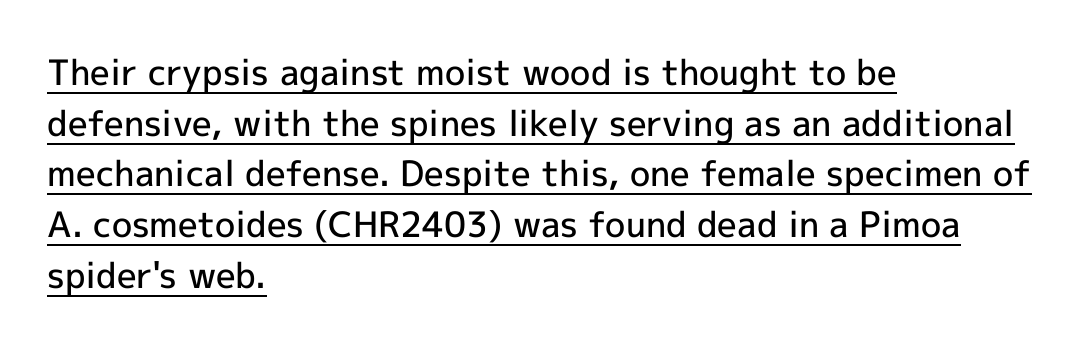
Q: Is the text bold? A: Semi-bold.
Q: Is the text italic (slanted)? A: No, it is upright.
Q: Is the typeface a serif or a sans-serif typeface? A: Sans-serif.
Q: Is the text underlined? A: Yes.
Q: How is the paragraph aligned? A: Left-aligned.
Q: Is the spacing between letters normal or unusually wide? A: Normal.
Q: Is the spacing between lines tight, normal or loose? A: Normal.
Q: Width (condensed, normal, or wide)? A: Normal.
Q: x-height? A: Medium.
Q: Monospaced? A: No.
